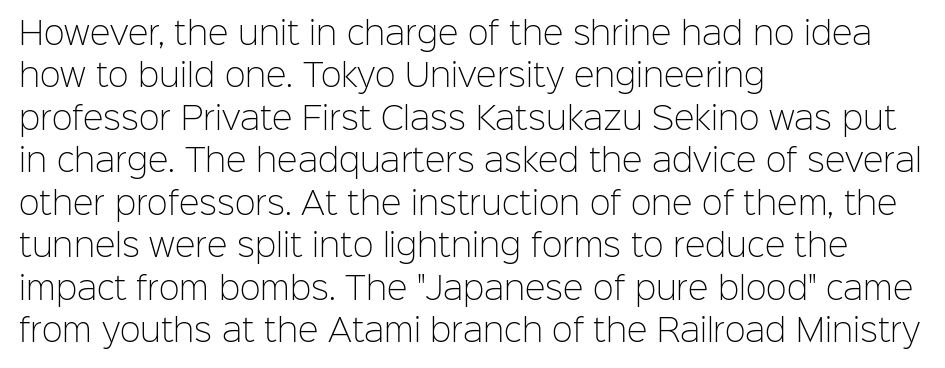
The typesetter chose a ragged-right arrangement here. The letters advance in unequal steps, a hallmark of proportional type. Posture: vertical. Descenders hang freely into open space.
